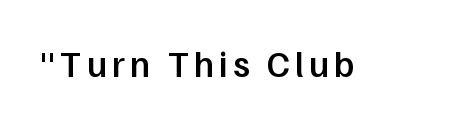
The image shows 37 px semibold sans-serif type, upright; set not underlined; low stroke contrast and a medium x-height.
